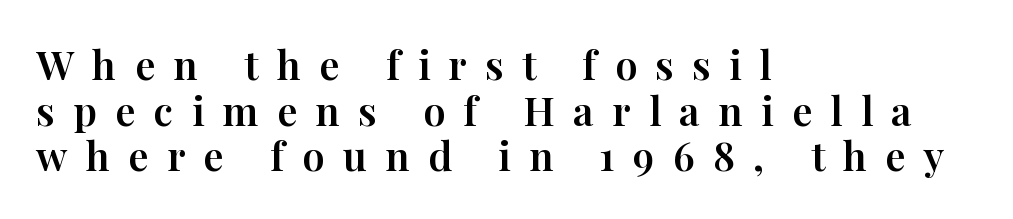
Horizontal bands of white between lines are thin slivers. These lines are composed in type with serifs. The lettering stays uniformly vertical, giving the passage a roman look. Look at the tracking — it's clearly loosened, letters drifting apart. All the whitespace from short lines collects on the right. Is this a fixed-width face? No — the glyphs have proportional, varying widths.
